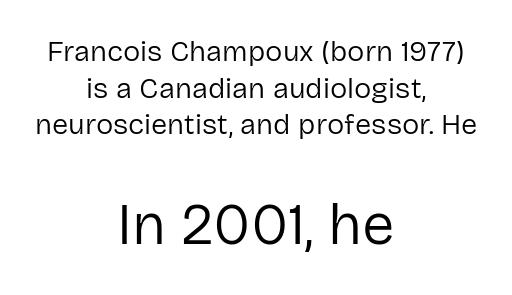
The image shows 58 px regular-weight sans-serif type, upright; set centered, normal line spacing (1.26x), normal letter spacing, not underlined; the second (bottom) block is 2.0x larger; low stroke contrast and a medium x-height.
